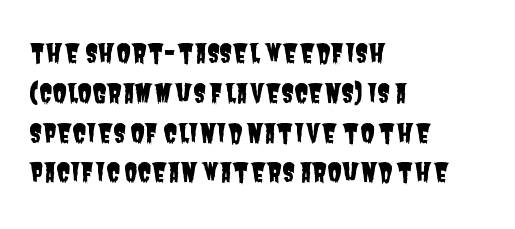
Q: Is the text underlined? A: No.
Q: How is the paragraph aligned? A: Left-aligned.
Q: Is the spacing between letters normal or unusually wide? A: Normal.
Q: Is the spacing between lines tight, normal or loose? A: Normal.
